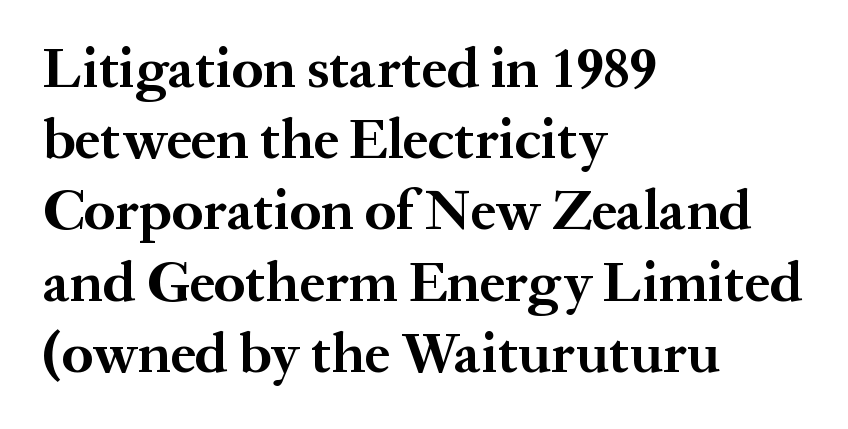
{"serif": "yes", "italic": "no", "bold": "yes", "weight": "bold", "width": "normal", "stroke_contrast": "medium", "x_height": "medium", "monospaced": "no", "underline": "no", "align": "left", "line_spacing": "normal", "line_spacing_ratio": 1.25, "letter_spacing": "normal", "letter_spacing_em": 0.0, "glyph_px": 57}
